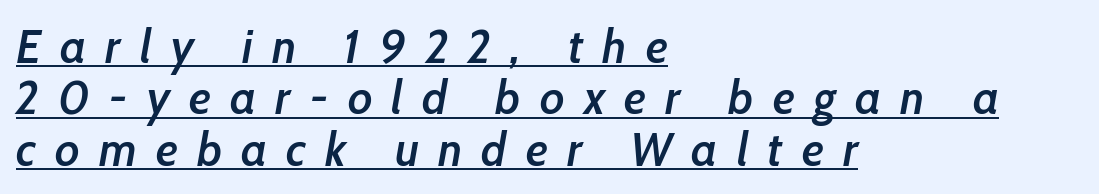
{"italic": "yes", "lean": "right", "slant_degrees": 10, "bold": "semi", "weight": "semibold", "width": "condensed", "stroke_contrast": "low", "x_height": "medium", "monospaced": "no", "underline": "yes", "align": "left", "line_spacing": "tight", "line_spacing_ratio": 1.07, "letter_spacing": "wide", "letter_spacing_em": 0.4, "glyph_px": 48}
